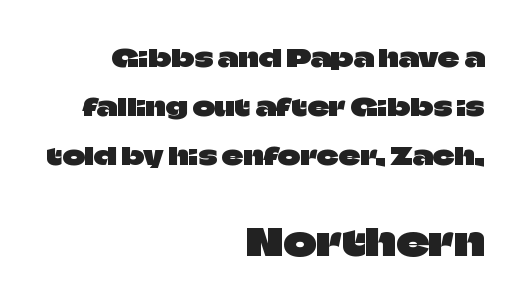
{"serif": "no", "italic": "no", "width": "normal", "stroke_contrast": "low", "x_height": "large", "monospaced": "no", "underline": "no", "align": "right", "line_spacing": "loose", "line_spacing_ratio": 2.05, "letter_spacing": "normal", "letter_spacing_em": 0.0, "larger_block": "second", "size_ratio": 1.5, "glyph_px": 36}
